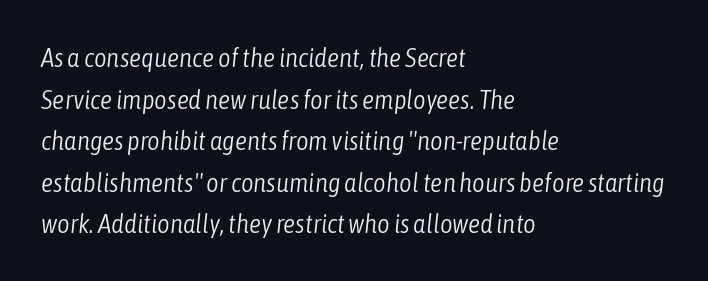
The line-height multiplier appears to be the usual default. One-word summary of the alignment: left. The face looks like a standard text weight, possibly lighter. These lines were composed using italics. Look at the tracking — it's just the regular setting, nothing added. Any mark beneath the type? The region is blank.
